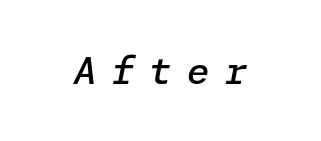
The image shows 36 px semibold type, italic (leaning right); set unusually wide letter spacing (+0.43 em), not underlined; low stroke contrast and a medium x-height.
